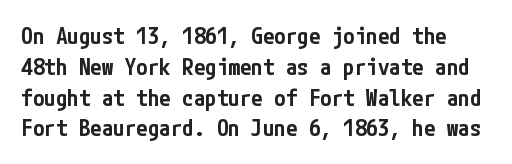
{"italic": "no", "bold": "semi", "underline": "no", "line_spacing": "normal", "line_spacing_ratio": 1.34, "letter_spacing": "normal", "letter_spacing_em": 0.0, "glyph_px": 23}
